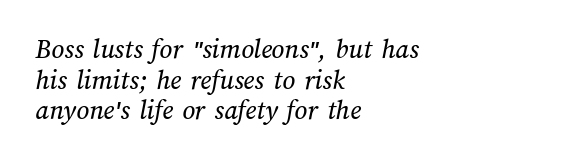
The image shows 28 px text type; set left-aligned, tight line spacing (1.09x), normal letter spacing, not underlined; medium stroke contrast and a medium x-height.
